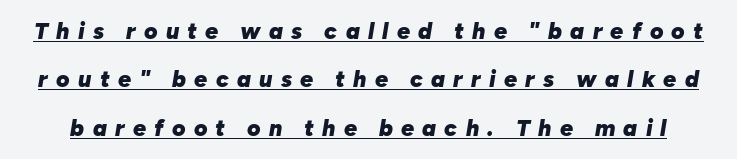
The image shows 23 px bold type, italic (leaning right); set loose line spacing (2.1x), unusually wide letter spacing (+0.36 em), underlined.
